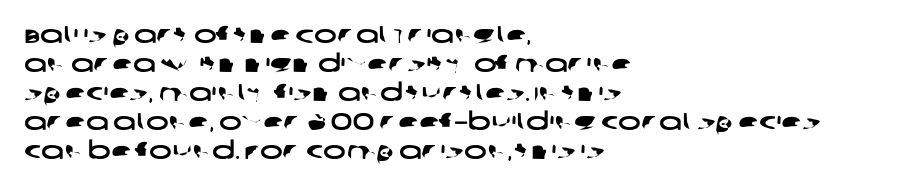
The glyphs are unaccompanied by any horizontal stroke below them. Every row of glyphs begins at an identical x-position on the left. How are the letters spaced? Ordinarily, with no added tracking.
